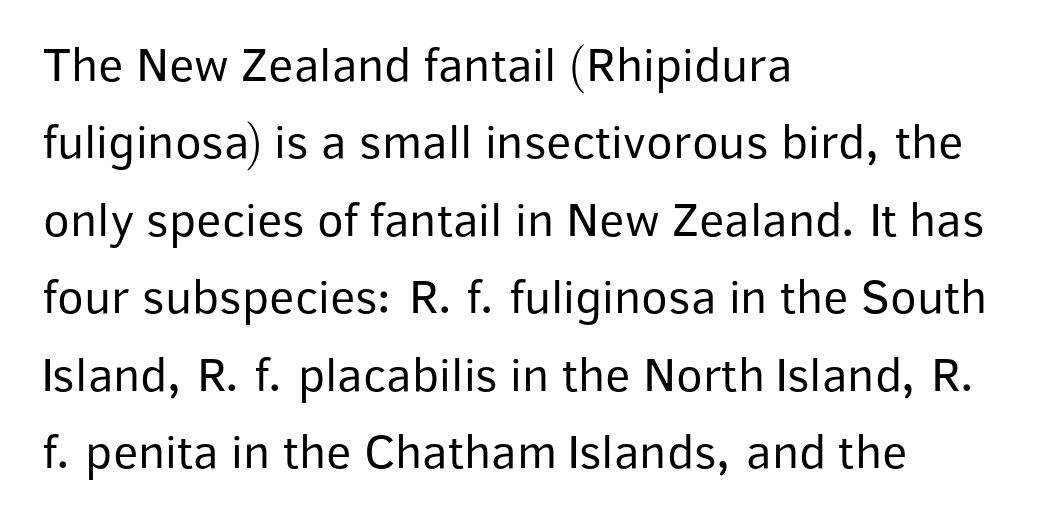
This rendering features lettering with no underline. Weight: in the light-to-regular range. Spacing between characters is what you'd get straight out of the box. Looks like regular typesetting: each glyph gets only the width it needs. Does the type have serifs? No, each stem ends abruptly. The rendering anchors every line to the left-hand side.
